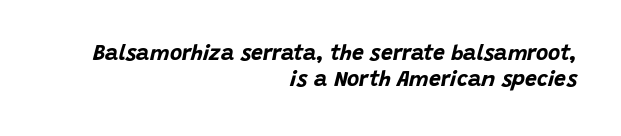
This is heavy type, rendered in bold. This is oblique type, the kind used for emphasis or titles. Standard letterfit; no display-style spreading of the glyphs. The ragged edge is on the left, which tells us the setting is flush right. Unmarked baselines from the first word to the last.
